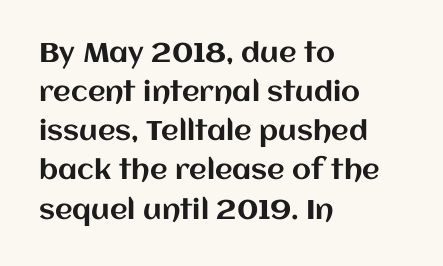
{"italic": "no", "underline": "no", "align": "left", "line_spacing": "normal", "line_spacing_ratio": 1.45, "letter_spacing": "normal", "letter_spacing_em": 0.0, "glyph_px": 27}
